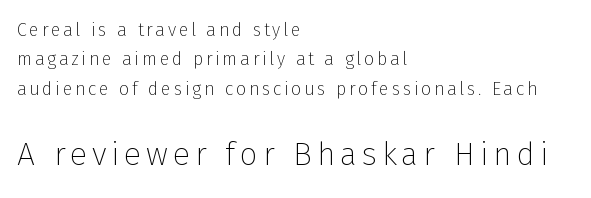
Q: Is the text bold? A: No.
Q: Is the text italic (slanted)? A: No, it is upright.
Q: Is the typeface a serif or a sans-serif typeface? A: Sans-serif.
Q: Is the text underlined? A: No.
Q: How is the paragraph aligned? A: Left-aligned.
Q: Is the spacing between lines tight, normal or loose? A: Normal.
Q: Which block of text is set in a larger size, the first (top) or the second (bottom)? A: The second (bottom) one.
Q: Width (condensed, normal, or wide)? A: Normal.
Q: Stroke contrast? A: Low.
Q: x-height? A: Medium.
Q: Monospaced? A: No.
